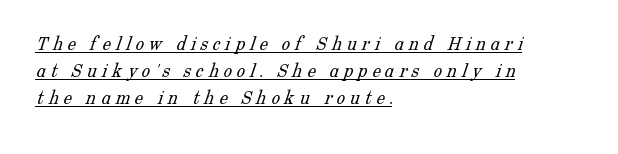
The image shows 21 px text type; set left-aligned, normal line spacing (1.29x), unusually wide letter spacing (+0.23 em), underlined.
